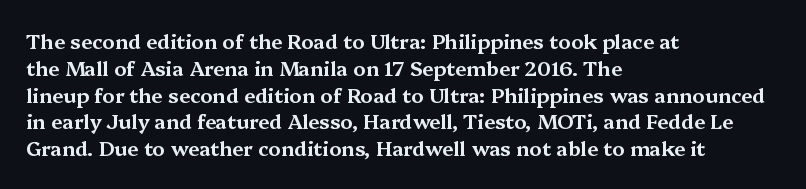
The vertical gap from one line to the next is medium. The letters sit at their default tracking, neither squeezed nor spread. A student would call this left alignment; a typographer would say flush left, rag right. Does the lettering tilt? It doesn't — this is upright.
